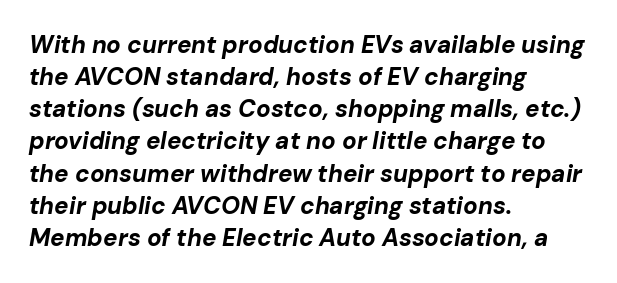
The image shows 24 px bold type, italic (leaning right); set left-aligned, normal line spacing (1.34x), normal letter spacing, not underlined.
